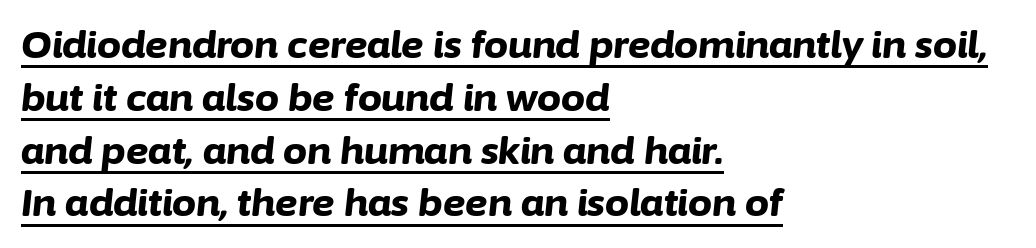
These lines stack with their left ends in a neat column. Pretty heavy lettering here — definitely bold. Characters follow at the spacing the type designer built in. This rendering features underlined lettering. You could not count columns in this text — the font is proportionally spaced.
